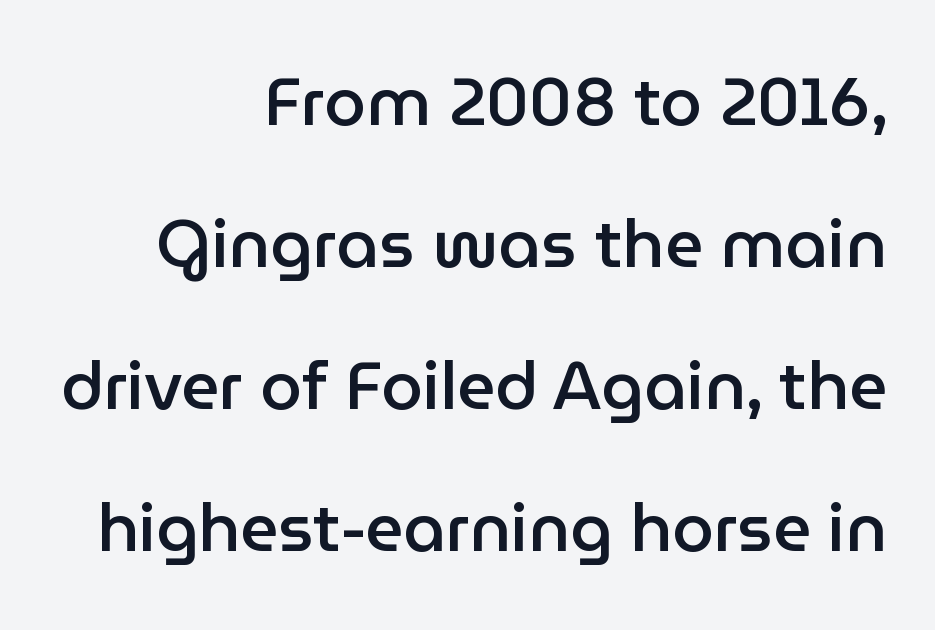
The image shows 67 px semibold sans-serif type, upright; set right-aligned, loose line spacing (2.12x), normal letter spacing, not underlined; low stroke contrast and a medium x-height.
